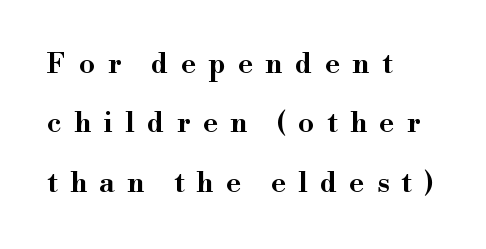
Q: Is the text italic (slanted)? A: No, it is upright.
Q: Is the typeface a serif or a sans-serif typeface? A: Serif.
Q: Is the text underlined? A: No.
Q: How is the paragraph aligned? A: Left-aligned.
Q: Is the spacing between letters normal or unusually wide? A: Unusually wide.
Q: Is the spacing between lines tight, normal or loose? A: Loose.
Q: Width (condensed, normal, or wide)? A: Wide.
Q: Stroke contrast? A: High.
Q: x-height? A: Small.
Q: Monospaced? A: No.
